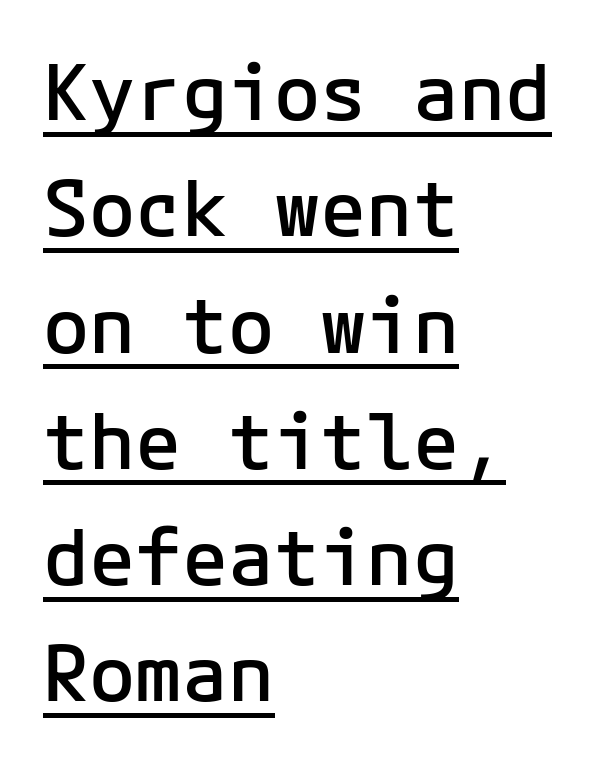
{"serif": "no", "italic": "no", "bold": "semi", "weight": "semibold", "width": "normal", "stroke_contrast": "low", "x_height": "medium", "underline": "yes", "align": "left", "line_spacing": "normal", "line_spacing_ratio": 1.51, "letter_spacing": "normal", "letter_spacing_em": 0.0, "glyph_px": 77}
